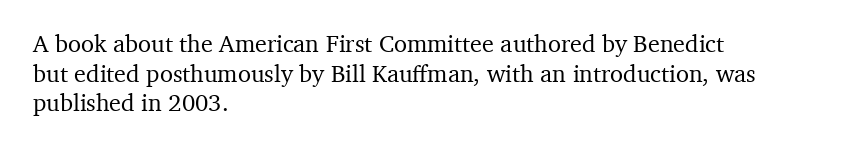
The image shows 24 px text type, upright; set left-aligned, line spacing 1.23x, normal letter spacing, not underlined.
